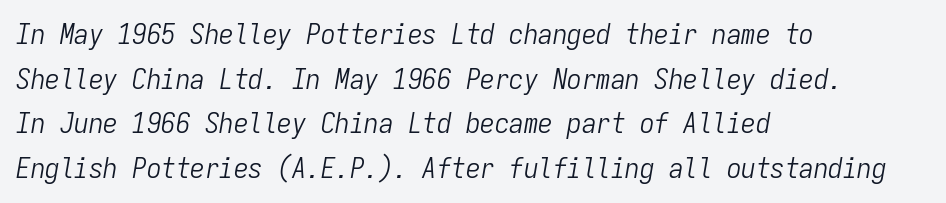
The image shows 29 px light, condensed type, italic (leaning right), monospaced; set left-aligned, normal line spacing (1.54x), normal letter spacing, not underlined; low stroke contrast and a medium x-height.
